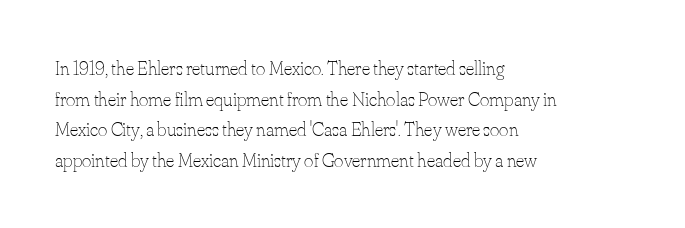
Q: Is the text bold? A: No.
Q: Is the text italic (slanted)? A: No, it is upright.
Q: Is the text underlined? A: No.
Q: How is the paragraph aligned? A: Left-aligned.
Q: Is the spacing between letters normal or unusually wide? A: Normal.
Q: Is the spacing between lines tight, normal or loose? A: Normal.
